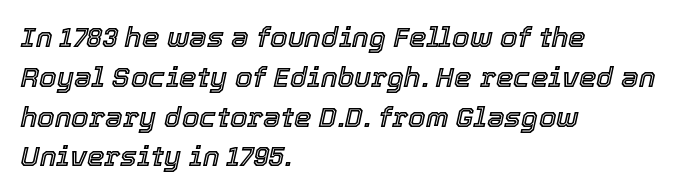
The image shows 28 px text type, italic (leaning right); set left-aligned, normal line spacing (1.42x), normal letter spacing, not underlined; a medium x-height.
